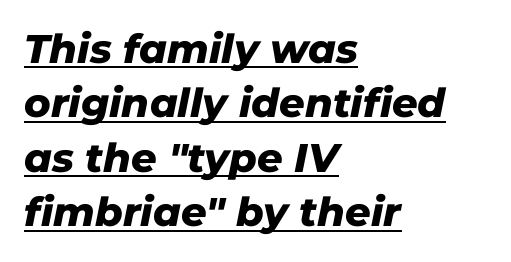
Does extra space separate the letters? No, they use regular spacing. Horizontally, the lines are justified to the leading edge only. The string is rendered with underlining switched on. Chunky letters — that's bold for sure.
